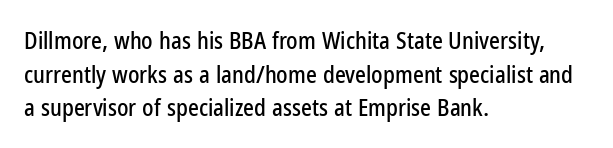
The image shows 23 px text type, upright; set left-aligned, normal line spacing (1.46x), normal letter spacing, not underlined.
